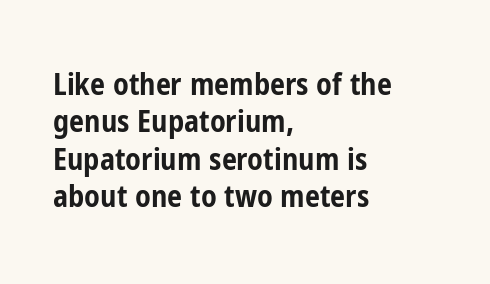
The horizontal fit of the characters is conventional and even. Note: no serifs on the glyphs. The axis of the letterforms is exactly vertical. Letters rest on an invisible, unmarked baseline. These lines are set flush left with a ragged right edge. A typesetter would call this proportional, since set widths differ per character.
